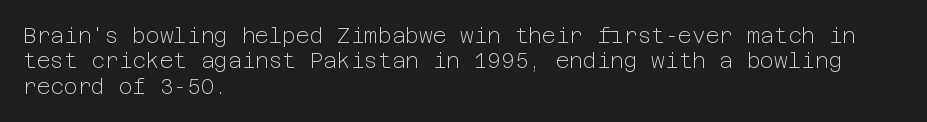
Q: Is the text bold? A: No.
Q: Is the text italic (slanted)? A: No, it is upright.
Q: Is the text underlined? A: No.
Q: How is the paragraph aligned? A: Left-aligned.
Q: Is the spacing between letters normal or unusually wide? A: Normal.
